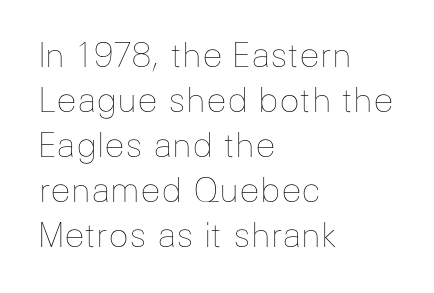
Heft: none added — not bold. Each letter keeps its own natural width here, so spacing adapts to shape. The space directly below the letters is spotless. What's the leading like? Ordinary, nothing unusual.
